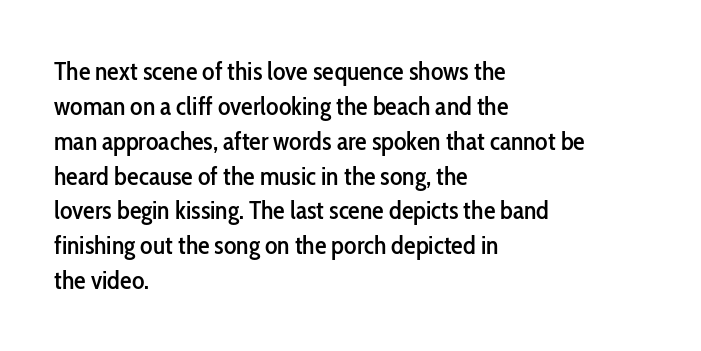
The image shows 26 px text type, upright; set left-aligned, normal line spacing (1.34x), normal letter spacing, not underlined.
